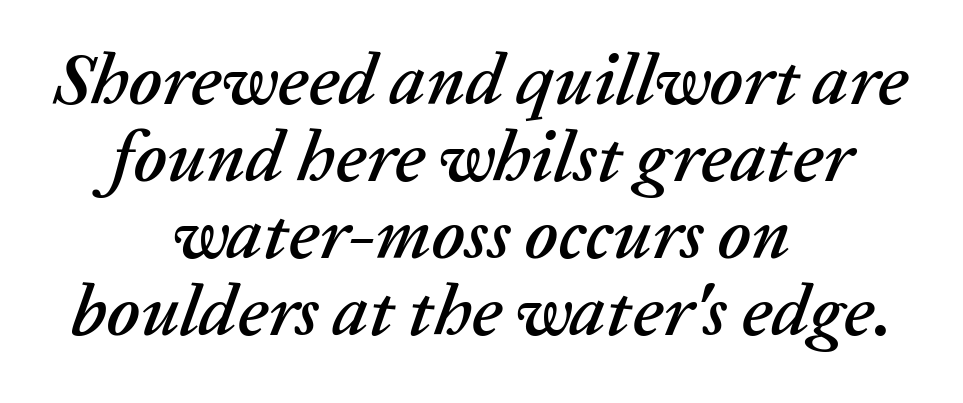
Note the varied advance widths — an 'i' is clearly narrower than an 'm'. Emphasis-style slanted type is in use. Anything drawn beneath the words? Only blank space. What's the leading like? Squeezed, with rows nearly overlapping. Reading down the block, each line starts at a different indent, mirrored at its end.
